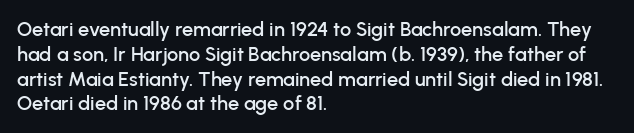
Q: Is the text italic (slanted)? A: No, it is upright.
Q: Is the text underlined? A: No.
Q: How is the paragraph aligned? A: Left-aligned.
Q: Is the spacing between letters normal or unusually wide? A: Normal.
